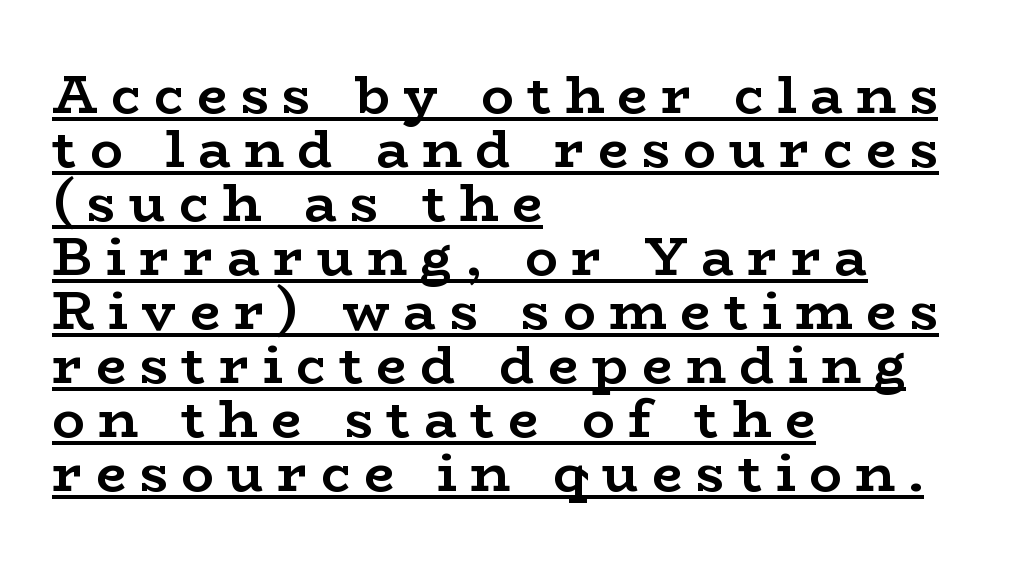
A typographer would call this underscored text. These lines are composed in type with serifs. Very little white space separates one row of letters from the next. The type sits square on the baseline with zero lean.
